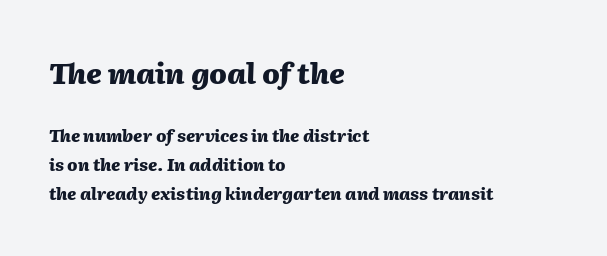
{"italic": "yes", "lean": "right", "slant_degrees": 2, "bold": "yes", "weight": "heavy", "width": "normal", "stroke_contrast": "medium", "x_height": "medium", "monospaced": "no", "underline": "no", "align": "left", "line_spacing": "normal", "line_spacing_ratio": 1.7, "letter_spacing": "normal", "letter_spacing_em": 0.0, "larger_block": "first", "size_ratio": 1.71, "glyph_px": 29}
